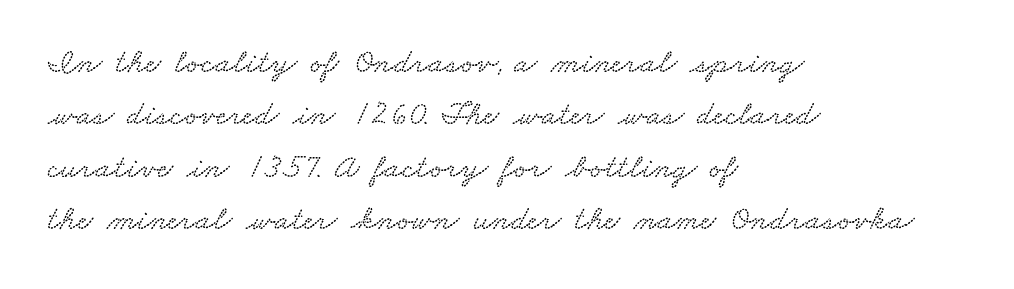
The image shows 34 px wide type; set left-aligned, normal line spacing (1.54x), normal letter spacing, not underlined; low stroke contrast and a small x-height.
